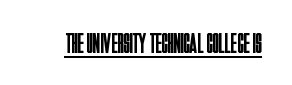
The image shows 29 px regular-weight, condensed sans-serif type, upright; set normal letter spacing, underlined; low stroke contrast and a large x-height.
